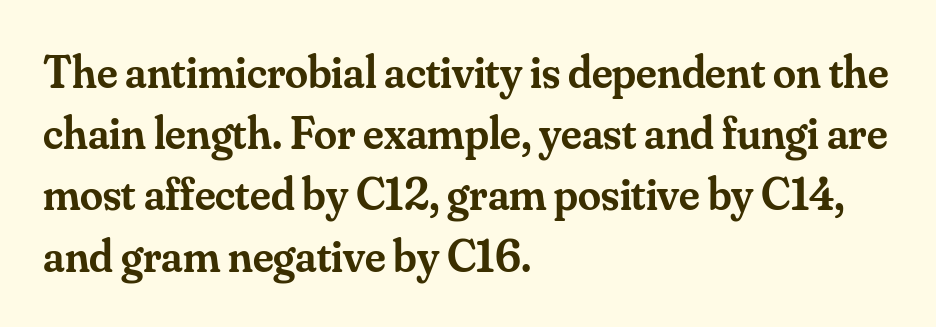
Q: Is the text bold? A: Semi-bold.
Q: Is the text italic (slanted)? A: No, it is upright.
Q: Is the typeface a serif or a sans-serif typeface? A: Serif.
Q: Is the text underlined? A: No.
Q: How is the paragraph aligned? A: Left-aligned.
Q: Is the spacing between letters normal or unusually wide? A: Normal.
Q: Is the spacing between lines tight, normal or loose? A: Normal.
Q: Width (condensed, normal, or wide)? A: Normal.
Q: Stroke contrast? A: Medium.
Q: x-height? A: Small.
Q: Monospaced? A: No.
